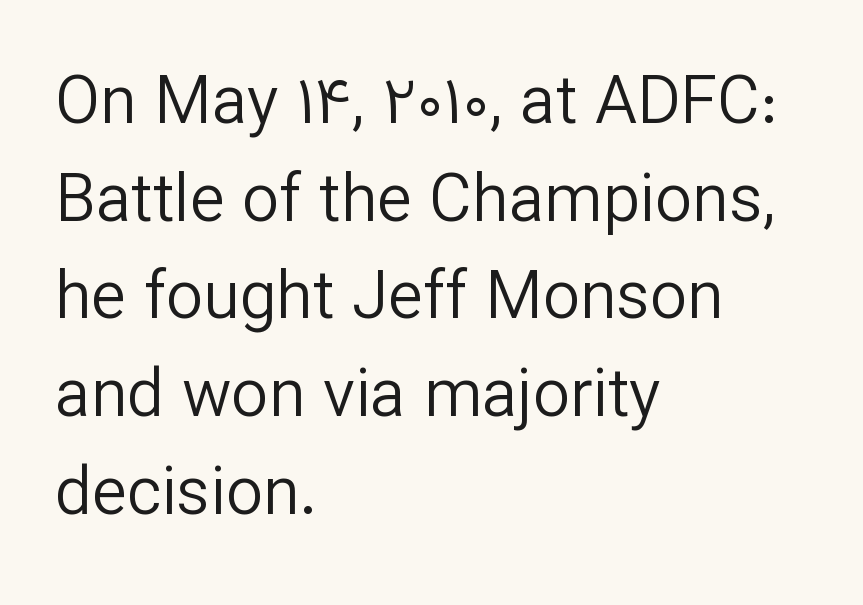
The font family rendered here belongs to the sans-serif group. The passage shown is not underscored anywhere. Spacing between characters is what you'd get straight out of the box. Tall strokes in this sample are plumb rather than angled. Ink coverage per letter is moderate at most. The leading is moderate, giving the passage an even texture.
